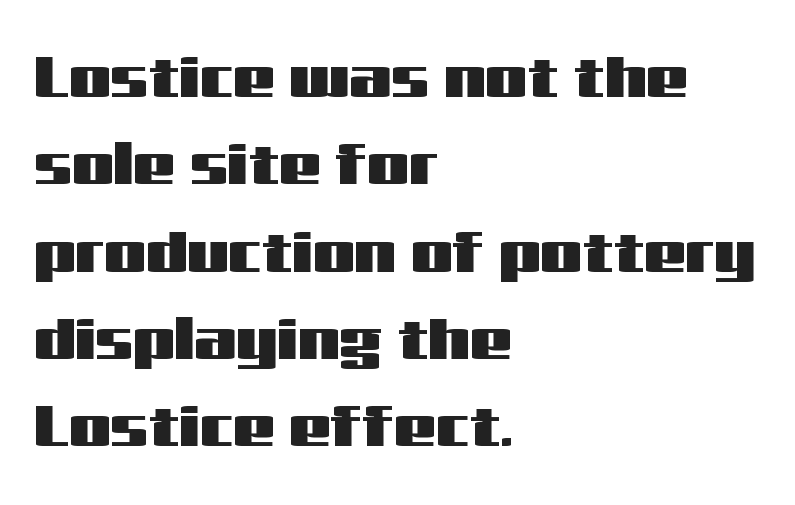
Q: Is the text italic (slanted)? A: No, it is upright.
Q: Is the typeface a serif or a sans-serif typeface? A: Sans-serif.
Q: Is the text underlined? A: No.
Q: How is the paragraph aligned? A: Left-aligned.
Q: Is the spacing between letters normal or unusually wide? A: Normal.
Q: Is the spacing between lines tight, normal or loose? A: Normal.
Q: Width (condensed, normal, or wide)? A: Wide.
Q: Stroke contrast? A: Medium.
Q: x-height? A: Medium.
Q: Monospaced? A: No.
